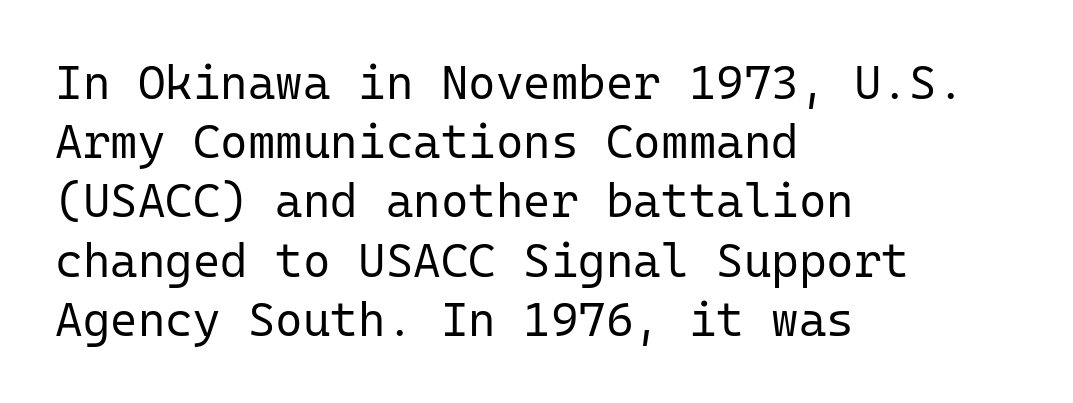
Q: Is the text bold? A: No.
Q: Is the text italic (slanted)? A: No, it is upright.
Q: Is the typeface a serif or a sans-serif typeface? A: Sans-serif.
Q: Is the text underlined? A: No.
Q: How is the paragraph aligned? A: Left-aligned.
Q: Is the spacing between letters normal or unusually wide? A: Normal.
Q: Is the spacing between lines tight, normal or loose? A: Normal.
Q: Width (condensed, normal, or wide)? A: Normal.
Q: Stroke contrast? A: Low.
Q: x-height? A: Medium.
Q: Monospaced? A: Yes.
